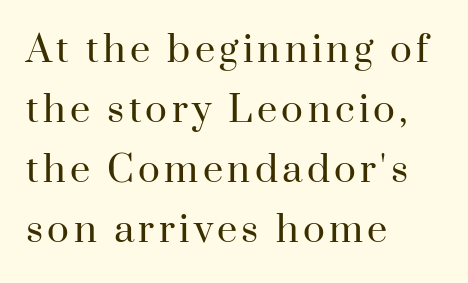
Q: Is the text bold? A: No.
Q: Is the text italic (slanted)? A: No, it is upright.
Q: Is the typeface a serif or a sans-serif typeface? A: Serif.
Q: Is the text underlined? A: No.
Q: How is the paragraph aligned? A: Left-aligned.
Q: Is the spacing between lines tight, normal or loose? A: Normal.
Q: Width (condensed, normal, or wide)? A: Normal.
Q: Stroke contrast? A: High.
Q: x-height? A: Small.
Q: Monospaced? A: No.
